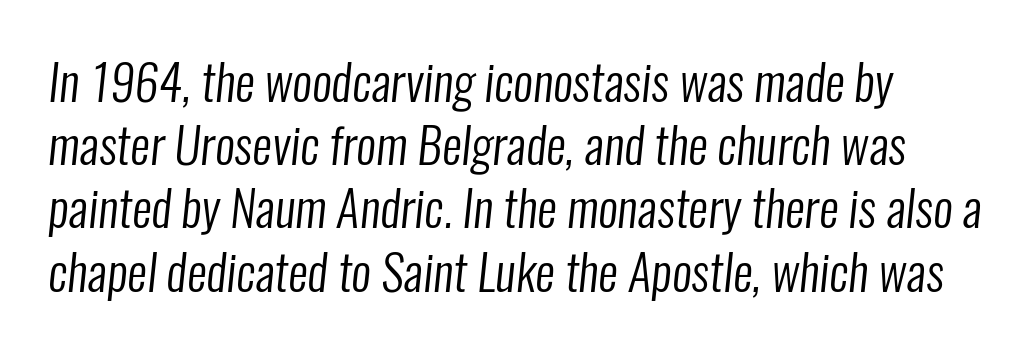
The image shows 49 px regular-weight, condensed sans-serif type; set left-aligned, normal line spacing (1.29x), normal letter spacing, not underlined; low stroke contrast and a medium x-height.
